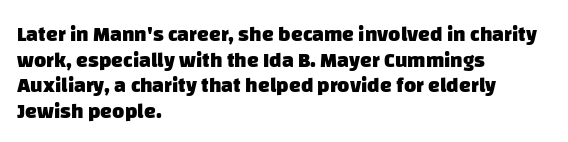
Q: Is the text bold? A: Yes.
Q: Is the text underlined? A: No.
Q: How is the paragraph aligned? A: Left-aligned.
Q: Is the spacing between letters normal or unusually wide? A: Normal.
